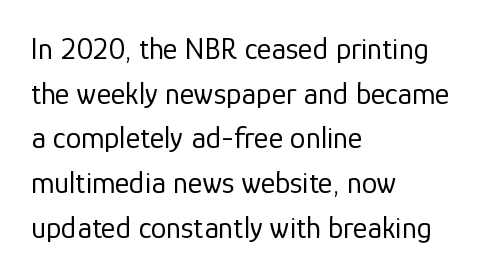
{"serif": "no", "italic": "no", "bold": "no", "weight": "regular", "width": "normal", "stroke_contrast": "low", "x_height": "medium", "monospaced": "no", "underline": "no", "align": "left", "line_spacing": "normal", "line_spacing_ratio": 1.44, "letter_spacing": "normal", "letter_spacing_em": 0.0, "glyph_px": 31}
